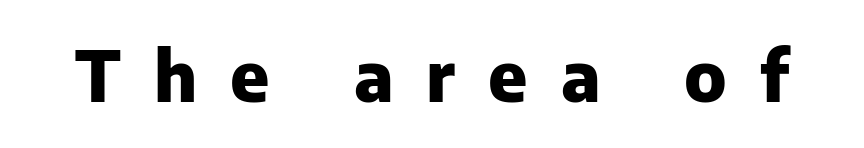
The image shows 69 px heavy sans-serif type, upright; set unusually wide letter spacing (+0.48 em), not underlined; low stroke contrast and a medium x-height.
